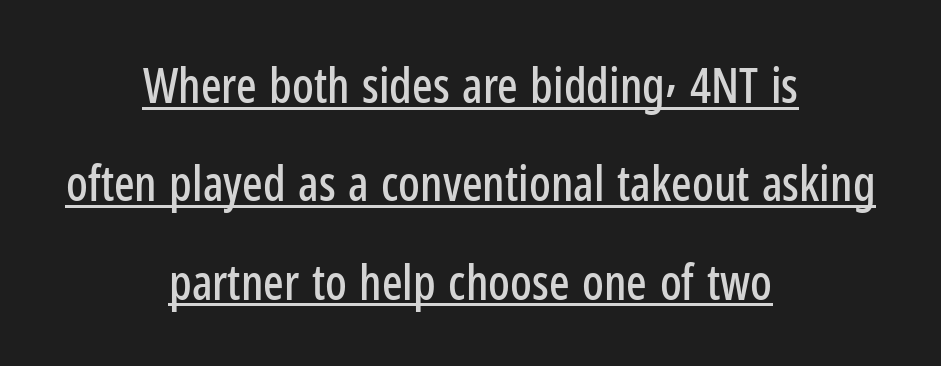
These lines stack symmetrically, like a column narrowing and widening about its center. Ascenders rise straight up at ninety degrees. These lines are rendered in a variable-pitch font. Notice the wide empty band between every row — that's loose leading. This rendering features underlined lettering. Here the glyphs are tracked normally, forming tight word shapes.
